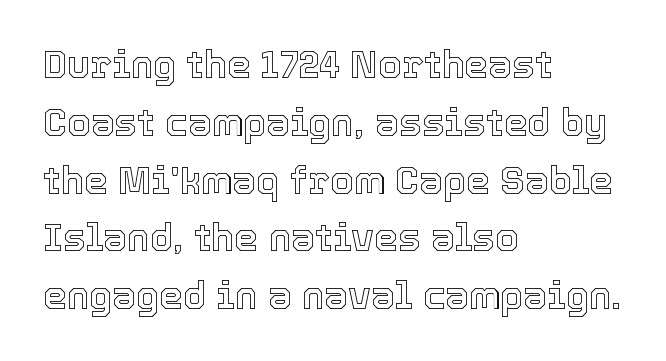
Q: Is the text italic (slanted)? A: No, it is upright.
Q: Is the text underlined? A: No.
Q: How is the paragraph aligned? A: Left-aligned.
Q: Is the spacing between letters normal or unusually wide? A: Normal.
Q: Is the spacing between lines tight, normal or loose? A: Normal.
Q: Width (condensed, normal, or wide)? A: Normal.
Q: x-height? A: Medium.
Q: Monospaced? A: No.
